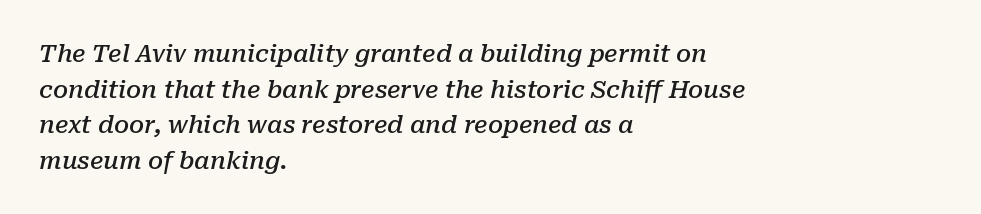
The image shows 24 px text type, italic (leaning right); set left-aligned, normal line spacing (1.48x), normal letter spacing, not underlined.
